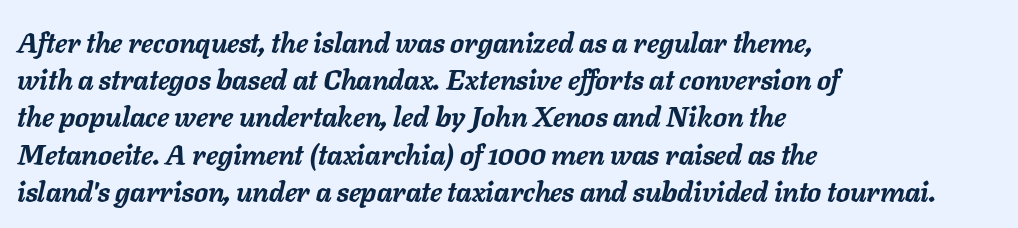
The image shows 28 px semibold type, italic (leaning right); set left-aligned, normal line spacing (1.33x), normal letter spacing, not underlined; low stroke contrast and a medium x-height.
